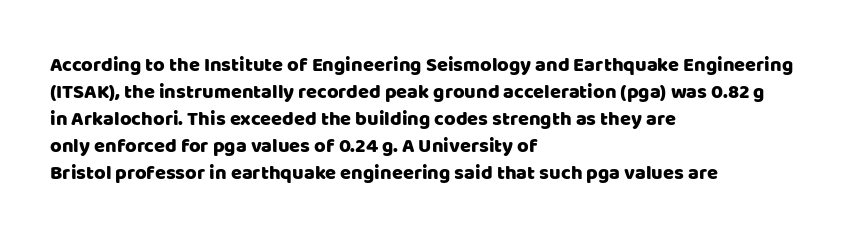
{"italic": "no", "underline": "no", "align": "left", "line_spacing": "normal", "line_spacing_ratio": 1.35, "letter_spacing": "normal", "letter_spacing_em": 0.0, "glyph_px": 20}
